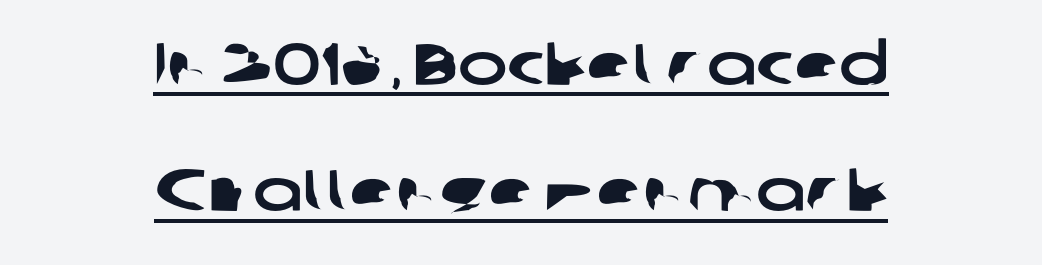
The image shows 59 px wide sans-serif type; set centered, loose line spacing (2.14x), normal letter spacing, underlined; low stroke contrast and a medium x-height.
